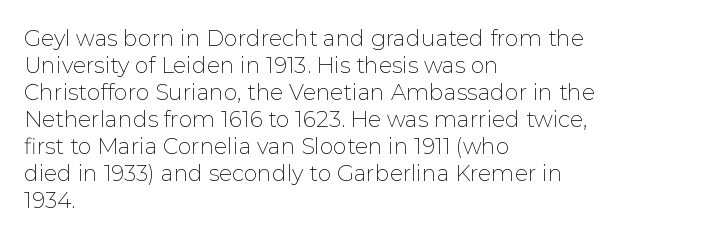
Beneath every word, the page is bare. The lettering holds an erect, upright posture throughout. Caption: face not bold, strokes unweighted. The gaps between neighbouring characters are ordinary and unremarkable.
